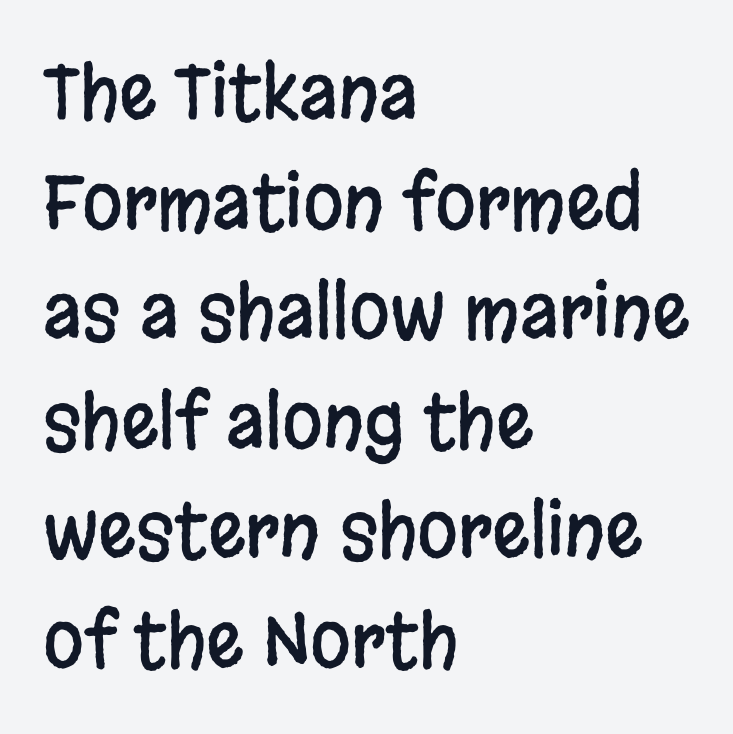
The image shows 74 px condensed sans-serif type, upright; set left-aligned, normal line spacing (1.48x), normal letter spacing, not underlined; low stroke contrast and a large x-height.
